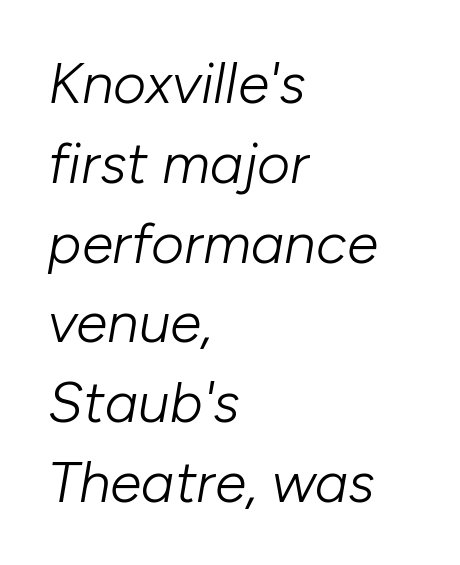
{"italic": "yes", "lean": "right", "slant_degrees": 10, "bold": "no", "weight": "light", "width": "normal", "stroke_contrast": "low", "x_height": "medium", "monospaced": "no", "underline": "no", "align": "left", "line_spacing": "normal", "line_spacing_ratio": 1.4, "letter_spacing": "normal", "letter_spacing_em": 0.0, "glyph_px": 57}
